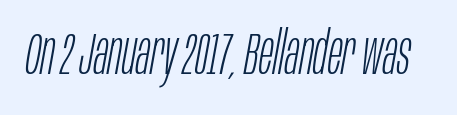
{"italic": "yes", "lean": "right", "slant_degrees": 10, "bold": "no", "weight": "light", "width": "condensed", "stroke_contrast": "low", "x_height": "large", "monospaced": "no", "underline": "no", "letter_spacing": "normal", "letter_spacing_em": 0.0, "glyph_px": 60}
